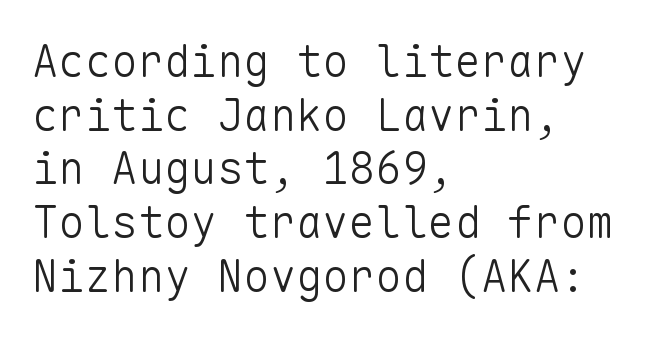
The cut favours lightness, reaching ordinary text weight at its darkest. Plain, unruled lines of type. Line starts are locked; line ends wander. The face used here is a sans, in the tradition of grotesques and geometrics. The typography opts for an upright posture over an oblique one. Monospaced: the letters line up in strict vertical columns.
